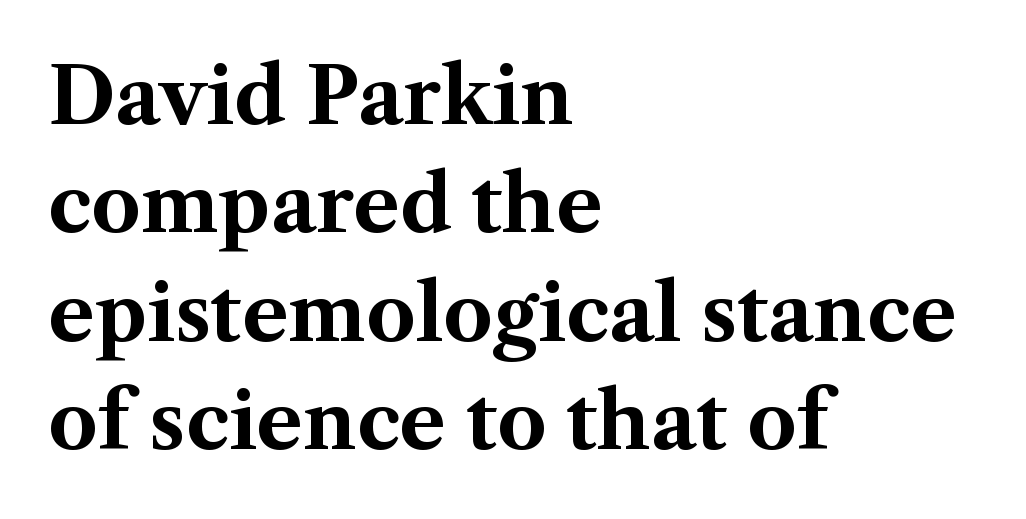
Q: Is the text bold? A: Yes.
Q: Is the text italic (slanted)? A: No, it is upright.
Q: Is the typeface a serif or a sans-serif typeface? A: Serif.
Q: Is the text underlined? A: No.
Q: How is the paragraph aligned? A: Left-aligned.
Q: Is the spacing between letters normal or unusually wide? A: Normal.
Q: Is the spacing between lines tight, normal or loose? A: Normal.
Q: Width (condensed, normal, or wide)? A: Normal.
Q: Stroke contrast? A: Medium.
Q: x-height? A: Medium.
Q: Monospaced? A: No.
